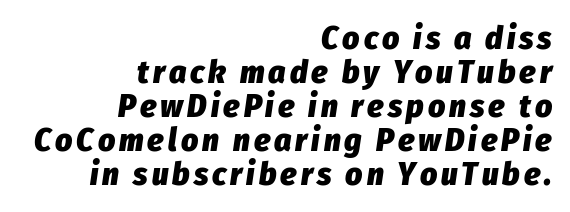
The image shows 33 px heavy, condensed type, italic (leaning right); set right-aligned, tight line spacing (1.03x), not underlined; low stroke contrast and a medium x-height.
